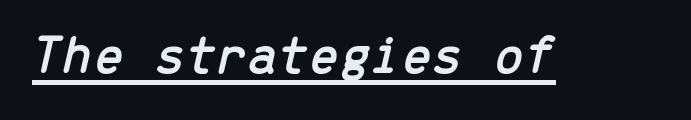
Characters are canted at an angle relative to the baseline's perpendicular. Looks like someone drew a line under every word here. The passage shown is typed in a monospace face where columns stay perfectly aligned. These lines keep a tight, regular rhythm from letter to letter.
